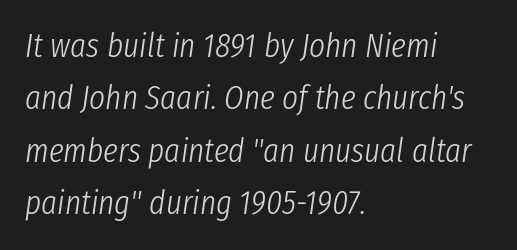
{"italic": "yes", "lean": "right", "slant_degrees": 8, "bold": "no", "weight": "light", "width": "condensed", "stroke_contrast": "low", "x_height": "medium", "monospaced": "no", "underline": "no", "align": "left", "line_spacing": "normal", "line_spacing_ratio": 1.54, "letter_spacing": "normal", "letter_spacing_em": 0.0, "glyph_px": 34}
